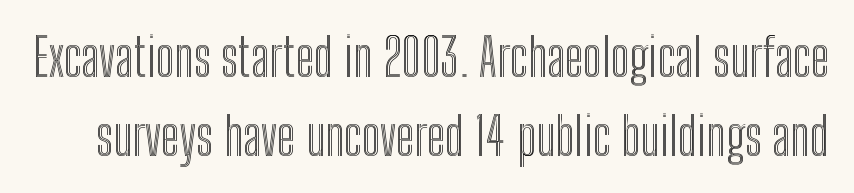
The image shows 52 px condensed type, upright; set normal line spacing (1.51x), normal letter spacing, not underlined; a medium x-height.
